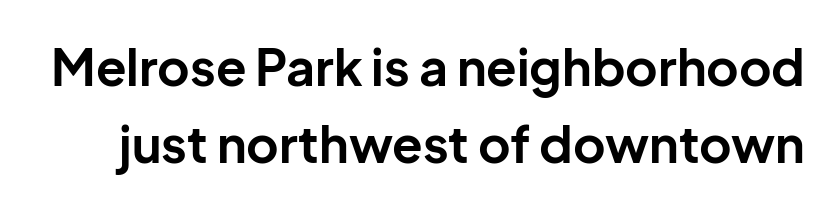
The image shows 50 px bold sans-serif type, upright; set normal line spacing (1.54x), normal letter spacing, not underlined; low stroke contrast and a medium x-height.
